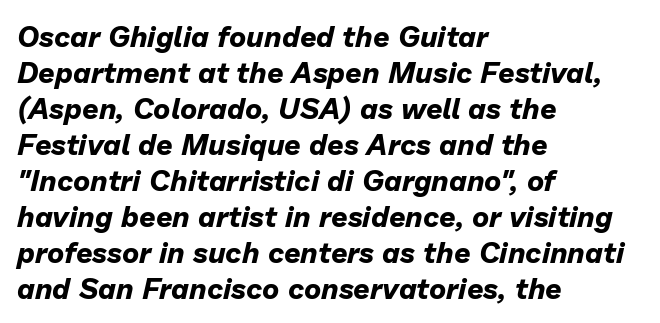
{"italic": "yes", "lean": "right", "slant_degrees": 13, "bold": "yes", "weight": "bold", "width": "normal", "stroke_contrast": "low", "x_height": "medium", "monospaced": "no", "underline": "no", "align": "left", "line_spacing_ratio": 1.24, "letter_spacing": "normal", "letter_spacing_em": 0.0, "glyph_px": 29}
